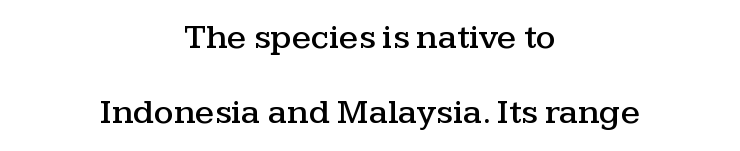
The baseline area is clear. Words appear dense and cohesive because spacing is normal. Ordinary non-slanted type is in use. The letters advance in unequal steps, a hallmark of proportional type. Compared with typical paragraphs, the rows here are farther apart.
